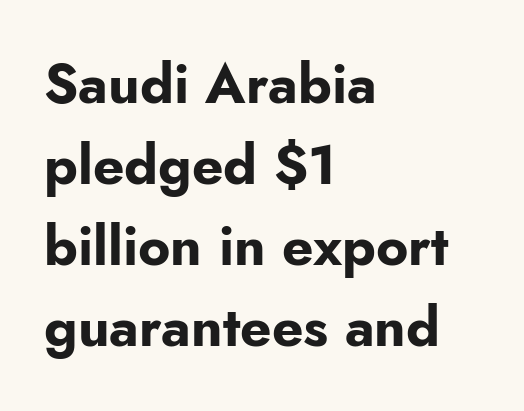
The image shows 55 px bold sans-serif type, upright; set left-aligned, normal line spacing (1.47x), normal letter spacing, not underlined; low stroke contrast and a small x-height.
